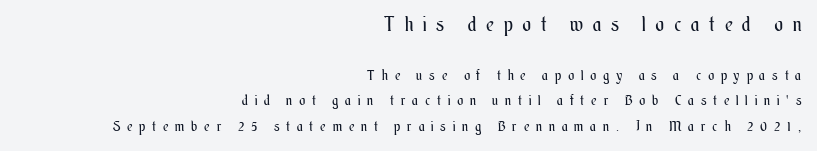
{"italic": "no", "bold": "no", "underline": "no", "align": "right", "line_spacing_ratio": 1.83, "letter_spacing": "wide", "letter_spacing_em": 0.5, "larger_block": "first", "size_ratio": 1.43, "glyph_px": 20}
